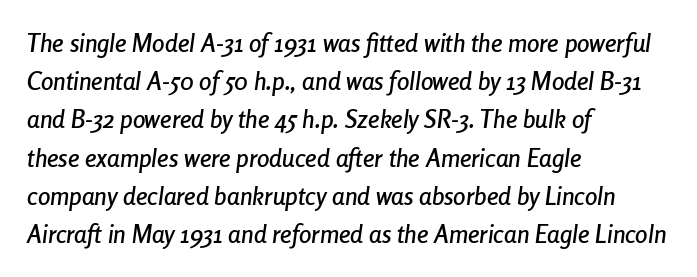
Honestly, the row spacing looks completely unremarkable. Nobody touched the tracking dial on this one. Leftover space on each line is placed entirely after the last word. The space directly below the letters is spotless. The whole block is typeset with a tilt.
